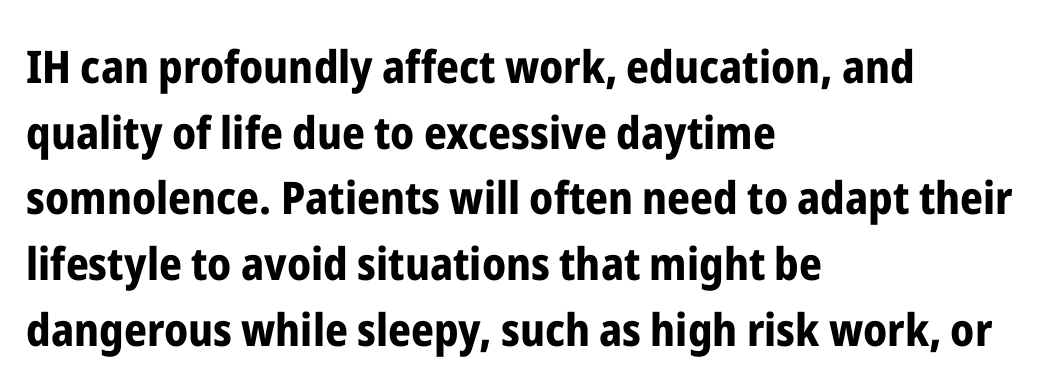
Serifs: no, the terminals of the letterforms are clean. The specimen omits any rule beneath the text block's lines. The typesetting leans heavy: a genuine bold. Is there any slant? The stems are plumb. The type is set solid horizontally, with unmodified tracking. A typesetter would call this proportional, since set widths differ per character.
